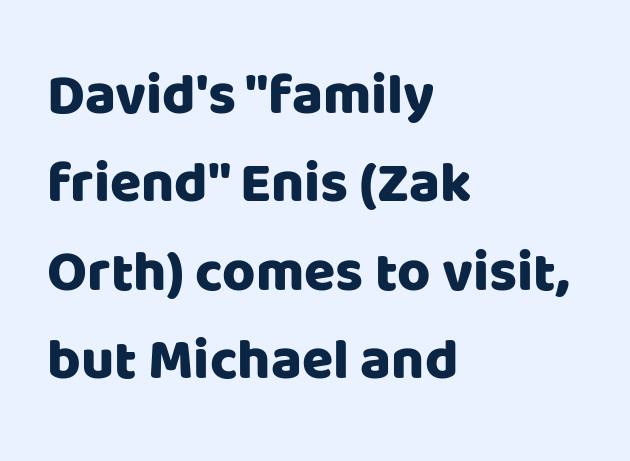
{"serif": "no", "italic": "no", "width": "normal", "stroke_contrast": "low", "x_height": "large", "monospaced": "no", "underline": "no", "align": "left", "line_spacing": "normal", "line_spacing_ratio": 1.55, "letter_spacing": "normal", "letter_spacing_em": 0.0, "glyph_px": 57}
